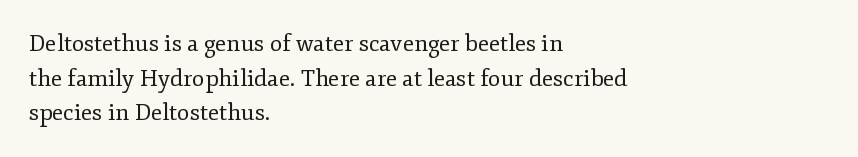
The image shows 23 px text type, upright; set left-aligned, normal line spacing (1.51x), normal letter spacing, not underlined.
